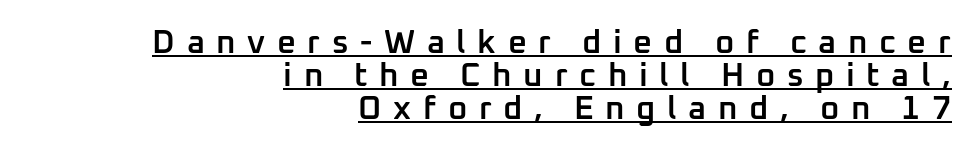
The image shows 33 px semibold sans-serif type, upright; set right-aligned, tight line spacing (1.0x), unusually wide letter spacing (+0.35 em), underlined; low stroke contrast and a medium x-height.
